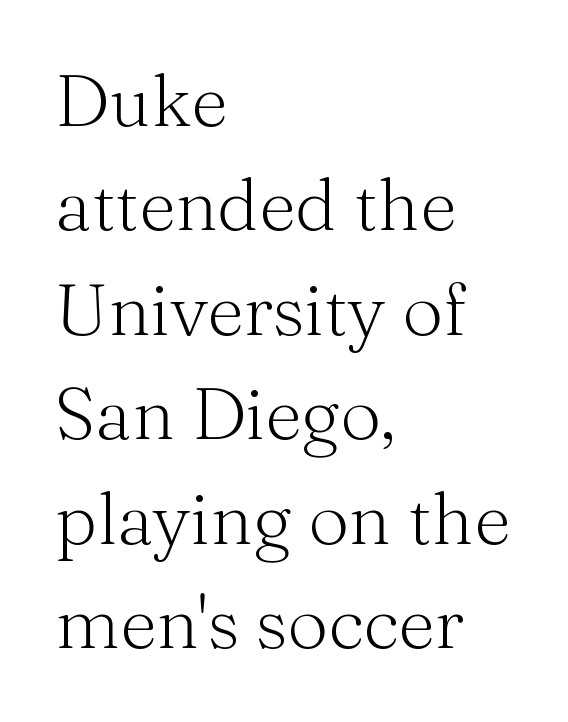
Q: Is the text bold? A: No.
Q: Is the text italic (slanted)? A: No, it is upright.
Q: Is the typeface a serif or a sans-serif typeface? A: Serif.
Q: Is the text underlined? A: No.
Q: How is the paragraph aligned? A: Left-aligned.
Q: Is the spacing between letters normal or unusually wide? A: Normal.
Q: Is the spacing between lines tight, normal or loose? A: Normal.
Q: Width (condensed, normal, or wide)? A: Normal.
Q: Stroke contrast? A: Medium.
Q: x-height? A: Medium.
Q: Monospaced? A: No.
